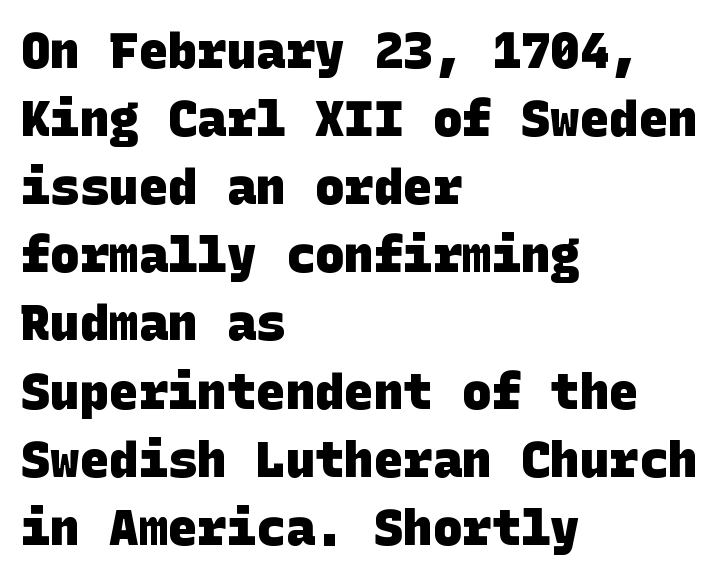
The image shows 49 px heavy sans-serif type; set left-aligned, normal line spacing (1.39x), normal letter spacing, not underlined; low stroke contrast and a large x-height.
